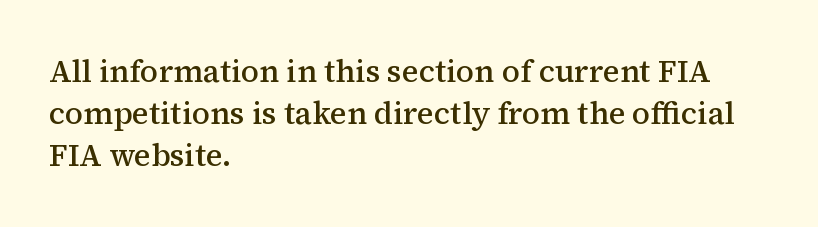
{"serif": "yes", "italic": "no", "bold": "semi", "weight": "semibold", "width": "normal", "stroke_contrast": "medium", "x_height": "medium", "monospaced": "no", "underline": "no", "align": "left", "line_spacing": "normal", "line_spacing_ratio": 1.36, "letter_spacing": "normal", "letter_spacing_em": 0.0, "glyph_px": 31}
